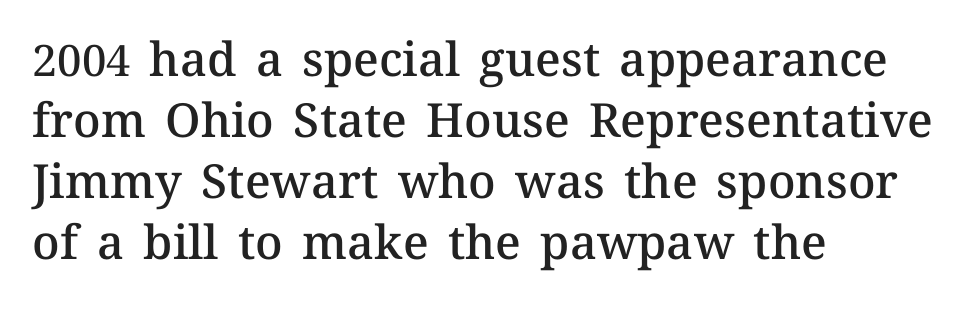
{"italic": "no", "bold": "semi", "weight": "semibold", "width": "normal", "stroke_contrast": "medium", "x_height": "medium", "monospaced": "no", "underline": "no", "align": "left", "line_spacing": "normal", "line_spacing_ratio": 1.3, "letter_spacing": "normal", "letter_spacing_em": 0.0, "glyph_px": 47}
